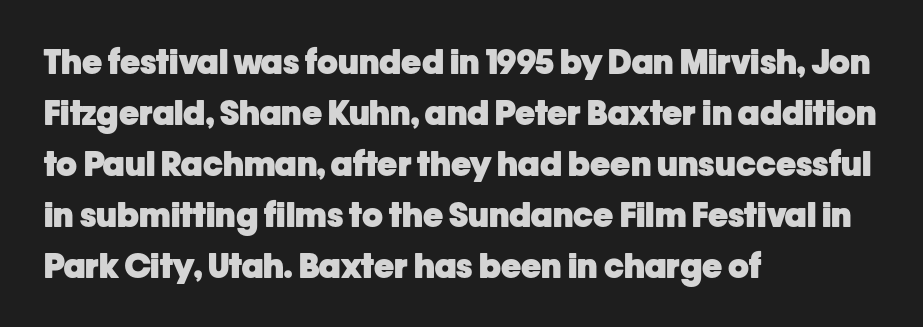
Rule under the text: the space is simply empty. Note the varied advance widths — an 'i' is clearly narrower than an 'm'. The type family on display is of the sans-serif kind. This is roman type, the default non-slanted kind.
